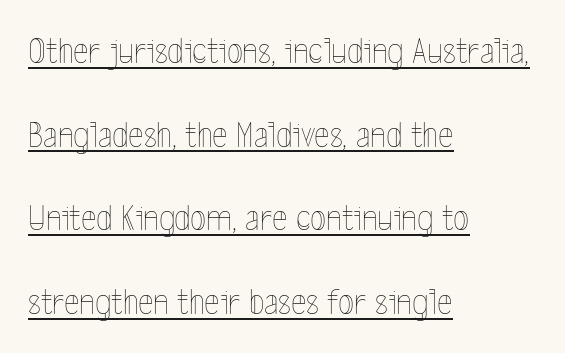
The image shows 37 px thin, condensed type, upright; set left-aligned, loose line spacing (2.26x), normal letter spacing, underlined; a medium x-height.
